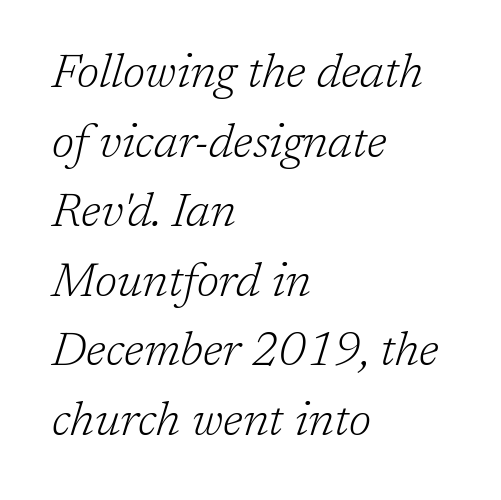
{"serif": "yes", "italic": "yes", "lean": "right", "slant_degrees": 17, "bold": "no", "weight": "light", "width": "normal", "stroke_contrast": "low", "x_height": "medium", "monospaced": "no", "underline": "no", "align": "left", "line_spacing": "normal", "line_spacing_ratio": 1.48, "letter_spacing": "normal", "letter_spacing_em": 0.0, "glyph_px": 47}
